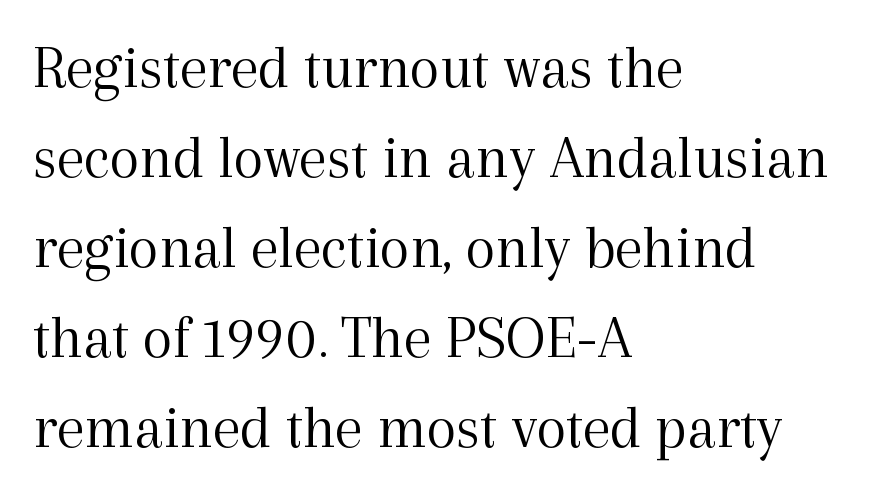
Q: Is the text bold? A: No.
Q: Is the text italic (slanted)? A: No, it is upright.
Q: Is the typeface a serif or a sans-serif typeface? A: Serif.
Q: Is the text underlined? A: No.
Q: How is the paragraph aligned? A: Left-aligned.
Q: Is the spacing between letters normal or unusually wide? A: Normal.
Q: Is the spacing between lines tight, normal or loose? A: Normal.
Q: Width (condensed, normal, or wide)? A: Normal.
Q: x-height? A: Medium.
Q: Monospaced? A: No.
